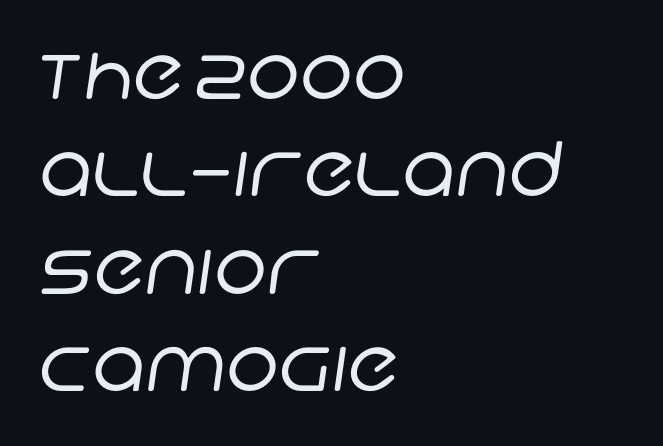
Q: Is the text bold? A: No.
Q: Is the typeface a serif or a sans-serif typeface? A: Sans-serif.
Q: Is the text underlined? A: No.
Q: How is the paragraph aligned? A: Left-aligned.
Q: Is the spacing between letters normal or unusually wide? A: Normal.
Q: Is the spacing between lines tight, normal or loose? A: Normal.
Q: Width (condensed, normal, or wide)? A: Normal.
Q: Stroke contrast? A: Low.
Q: x-height? A: Large.
Q: Monospaced? A: No.
